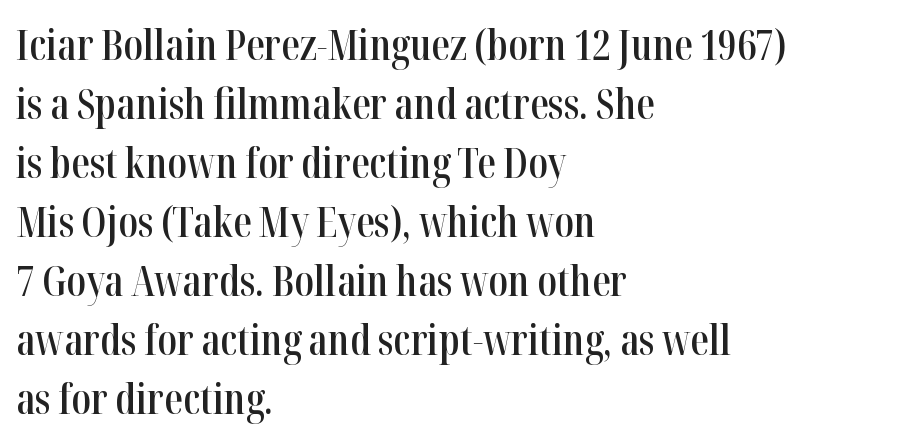
{"serif": "yes", "italic": "no", "bold": "semi", "weight": "semibold", "width": "condensed", "stroke_contrast": "high", "x_height": "medium", "monospaced": "no", "underline": "no", "align": "left", "line_spacing": "normal", "line_spacing_ratio": 1.44, "letter_spacing": "normal", "letter_spacing_em": 0.0, "glyph_px": 41}
